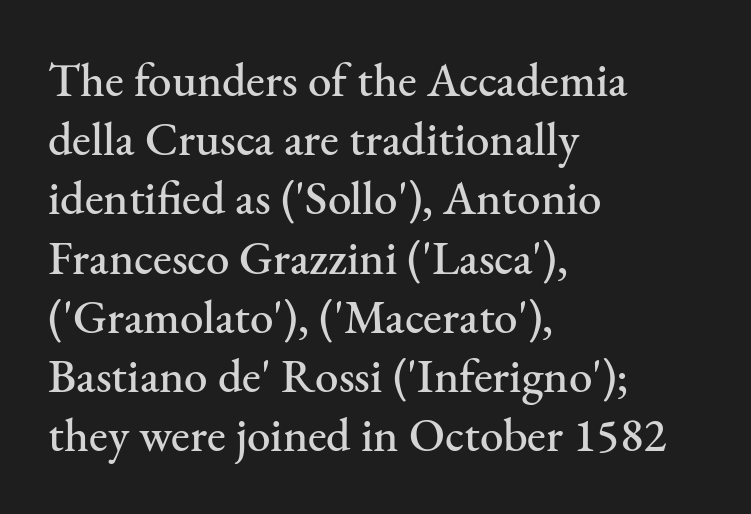
{"serif": "yes", "italic": "no", "width": "normal", "stroke_contrast": "medium", "x_height": "small", "monospaced": "no", "underline": "no", "align": "left", "line_spacing": "normal", "line_spacing_ratio": 1.26, "letter_spacing": "normal", "letter_spacing_em": 0.0, "glyph_px": 47}
